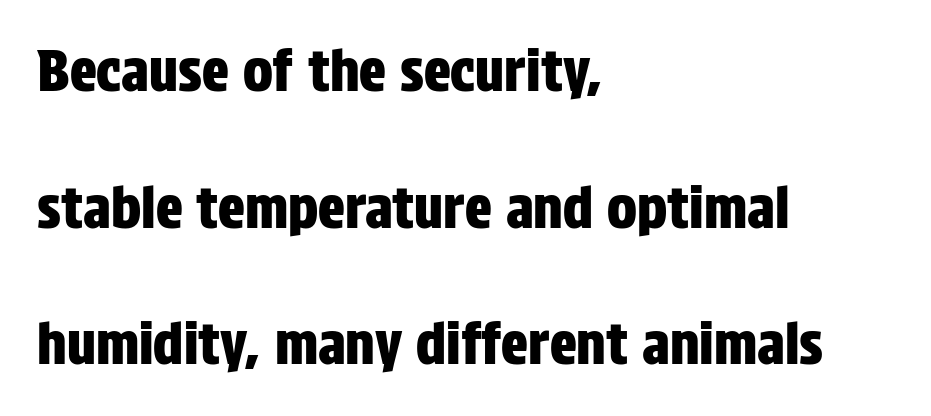
The rendering keeps characters at their native spacing. Each row of text sits above clean, open space. Proportional: the letters do not fall into vertical columns. Letterform terminals end flat and unadorned throughout the passage.
